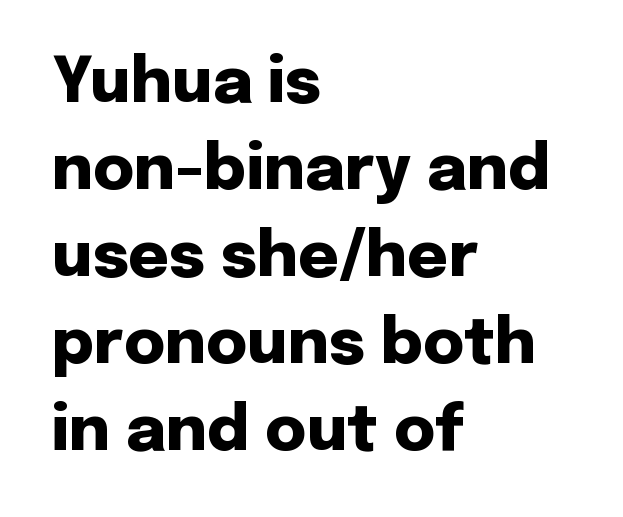
Q: Is the text bold? A: Yes.
Q: Is the text italic (slanted)? A: No, it is upright.
Q: Is the typeface a serif or a sans-serif typeface? A: Sans-serif.
Q: Is the text underlined? A: No.
Q: How is the paragraph aligned? A: Left-aligned.
Q: Is the spacing between letters normal or unusually wide? A: Normal.
Q: Is the spacing between lines tight, normal or loose? A: Normal.
Q: Width (condensed, normal, or wide)? A: Normal.
Q: Stroke contrast? A: Low.
Q: x-height? A: Medium.
Q: Monospaced? A: No.
